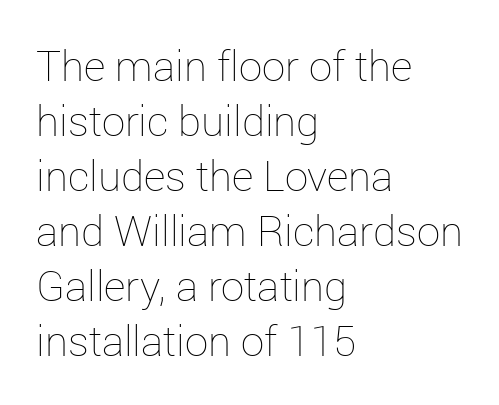
The image shows 42 px thin type, upright; set left-aligned, normal line spacing (1.31x), normal letter spacing, not underlined; low stroke contrast and a medium x-height.
